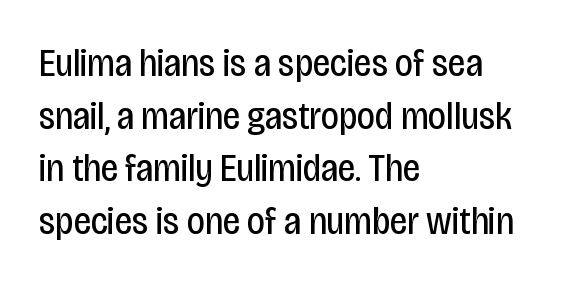
{"serif": "no", "italic": "no", "bold": "no", "weight": "regular", "width": "condensed", "stroke_contrast": "low", "x_height": "large", "monospaced": "no", "underline": "no", "align": "left", "line_spacing": "normal", "line_spacing_ratio": 1.35, "letter_spacing": "normal", "letter_spacing_em": 0.0, "glyph_px": 39}
